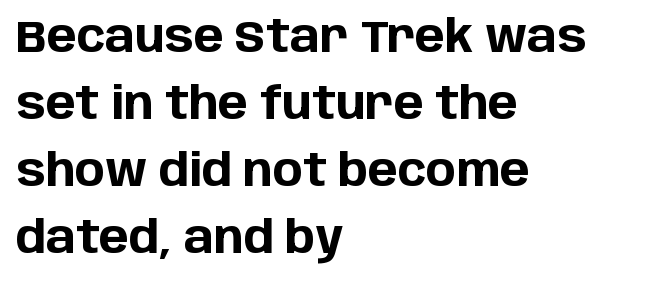
Varying glyph widths throughout — classic text-font behaviour. The space between consecutive lines is moderate. Tracking here is standard; glyphs follow each other at the usual distance. This rendering uses left alignment, leaving the right contour irregular.
